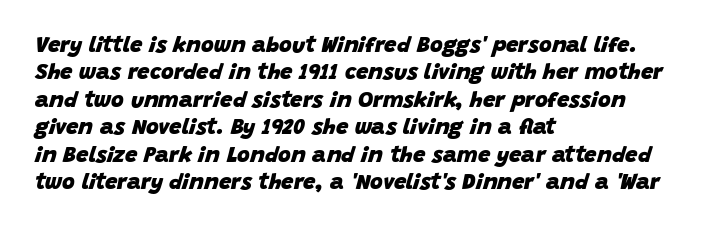
Reading down the column, the eye jumps a familiar distance to each next line. The gap between lines stays unmarked. The strokes are fattened all the way to bold. In terms of letterspacing, this is plain default setting. The rendering applies a slant to the glyphs. Each line starts at the same left margin while the right side varies.
